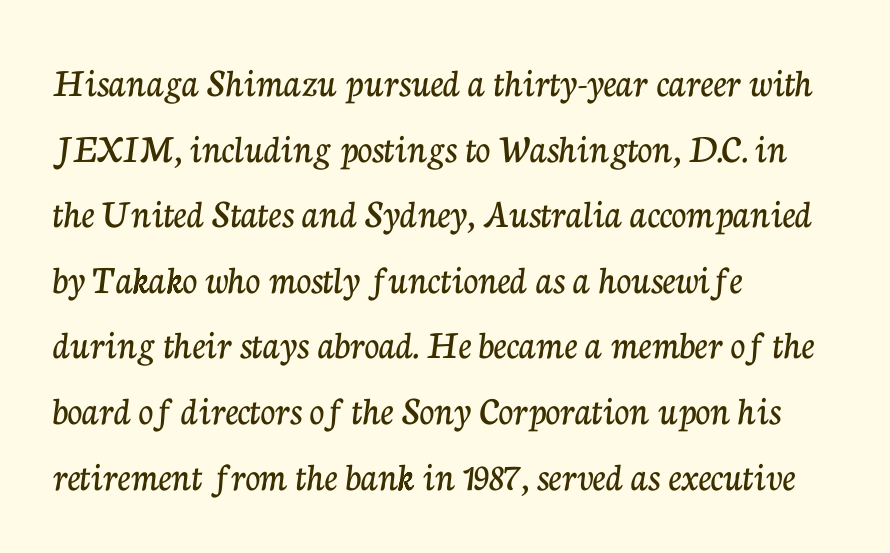
The image shows 41 px serif type; set left-aligned, normal line spacing (1.6x), normal letter spacing, not underlined; low stroke contrast and a medium x-height.
